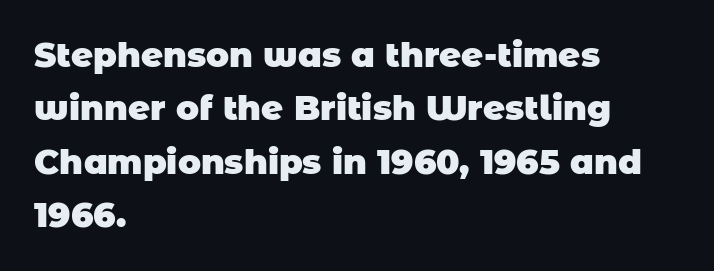
{"serif": "no", "bold": "yes", "weight": "heavy", "width": "normal", "stroke_contrast": "low", "x_height": "large", "monospaced": "no", "underline": "no", "align": "left", "line_spacing": "normal", "line_spacing_ratio": 1.57, "letter_spacing": "normal", "letter_spacing_em": 0.0, "glyph_px": 34}
